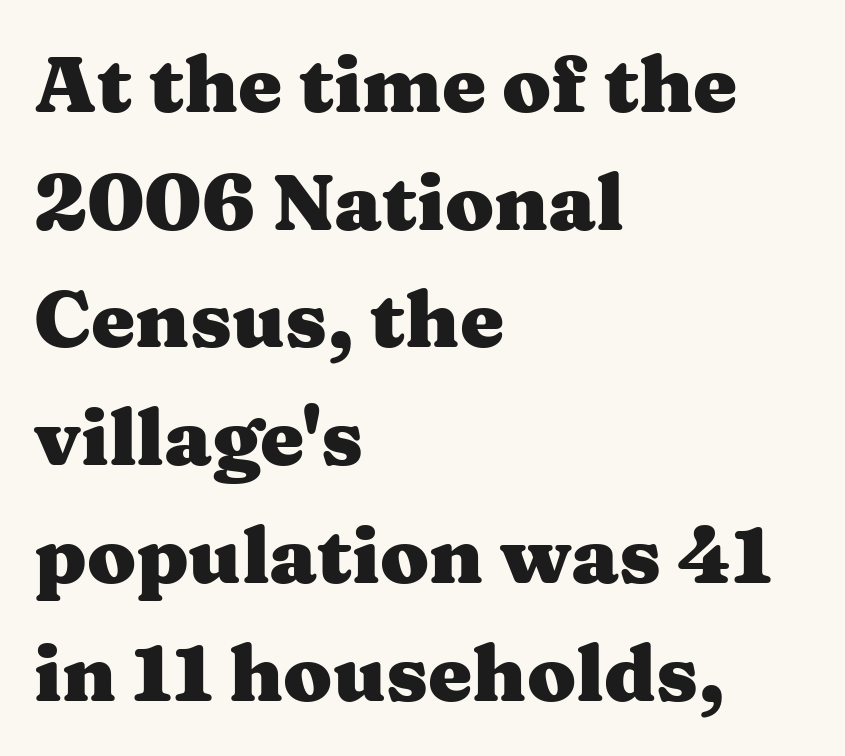
Horizontally, the lines are justified to the leading edge only. Honestly, the row spacing looks completely unremarkable. The rendering shows small feet on the letterforms — a serif design. The letters are bold, with thick, heavy strokes. The gap between lines stays unmarked.
